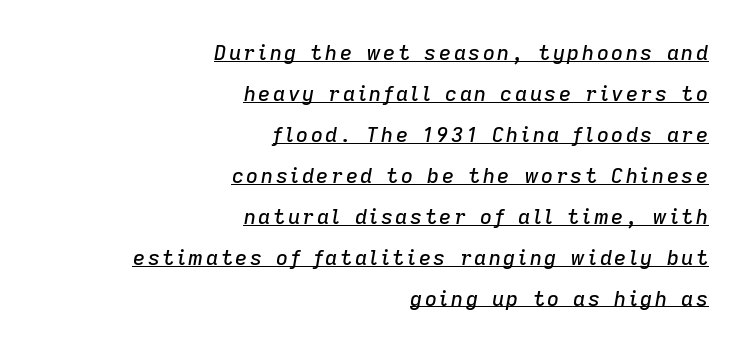
{"italic": "yes", "lean": "right", "slant_degrees": 9, "underline": "yes", "align": "right", "line_spacing": "loose", "line_spacing_ratio": 1.95, "glyph_px": 21}
